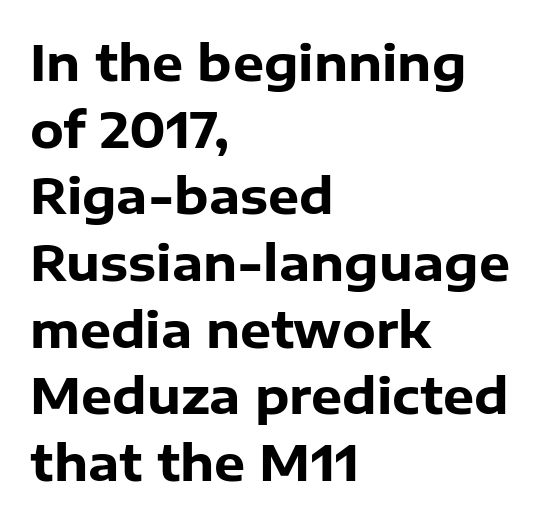
The image shows 49 px heavy sans-serif type, upright; set left-aligned, normal line spacing (1.36x), normal letter spacing, not underlined; low stroke contrast and a medium x-height.
